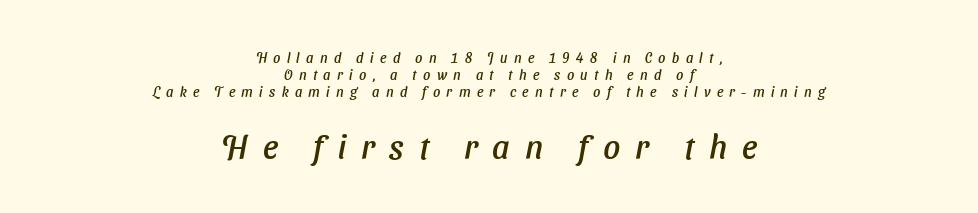
The image shows 33 px text type, italic (leaning right); set centered, line spacing 1.2x, unusually wide letter spacing (+0.45 em), not underlined; the second (bottom) block is 2.36x larger; low stroke contrast and a medium x-height.
